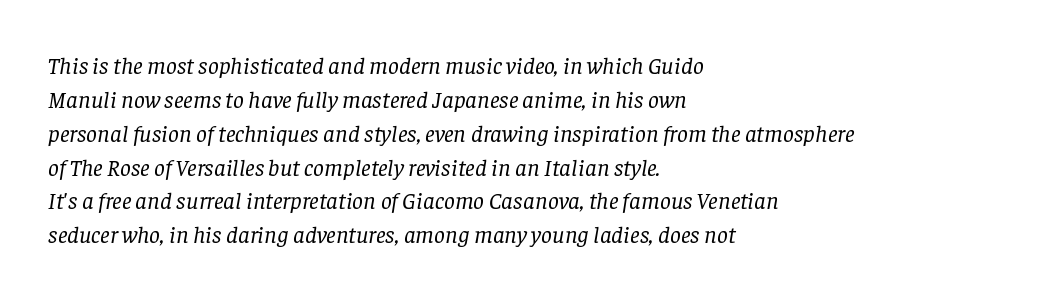
{"italic": "yes", "lean": "right", "slant_degrees": 8, "bold": "no", "underline": "no", "align": "left", "line_spacing": "normal", "line_spacing_ratio": 1.41, "letter_spacing": "normal", "letter_spacing_em": 0.0, "glyph_px": 24}
